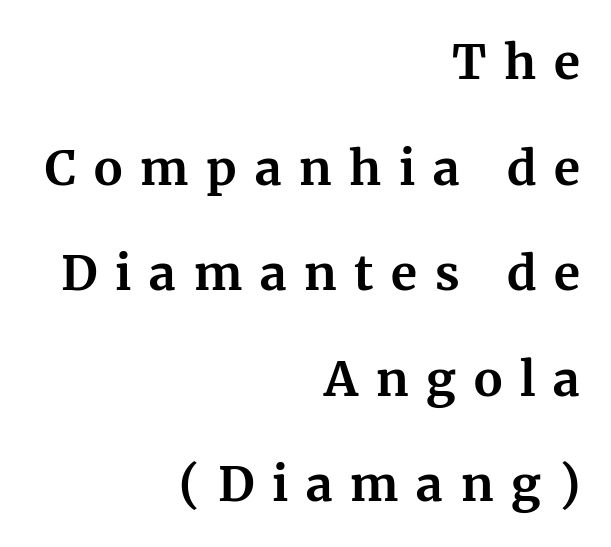
Q: Is the text bold? A: Yes.
Q: Is the text italic (slanted)? A: No, it is upright.
Q: Is the typeface a serif or a sans-serif typeface? A: Serif.
Q: Is the text underlined? A: No.
Q: How is the paragraph aligned? A: Right-aligned.
Q: Is the spacing between letters normal or unusually wide? A: Unusually wide.
Q: Is the spacing between lines tight, normal or loose? A: Loose.
Q: Width (condensed, normal, or wide)? A: Normal.
Q: Stroke contrast? A: Medium.
Q: x-height? A: Medium.
Q: Monospaced? A: No.
